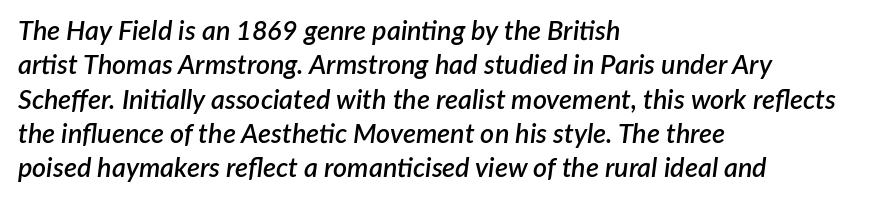
This rendering features lettering with no underline. The vertical gap from one line to the next is medium. Compared with ordinary roman type, these characters are visibly tilted. The lines are quadded left. Default kerning and tracking; the words read as compact shapes. Typesetter's note: demi weight, one step under bold.
